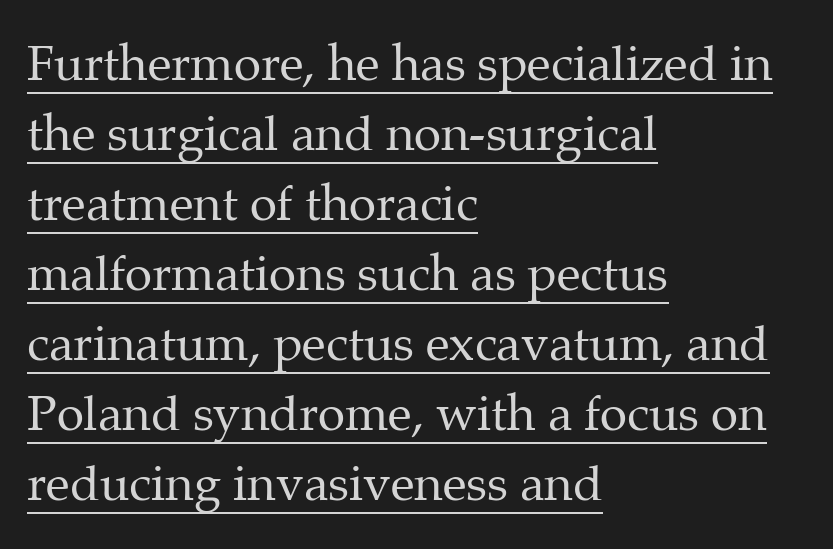
Stem width sits at or under what a default text font uses. Descenders here cross a horizontal rule under the line. Posture: vertical. Each line starts at the same left margin while the right side varies. Here the designer chose a conventional face with non-uniform glyph widths. This block has exactly the height ordinary leading produces.
